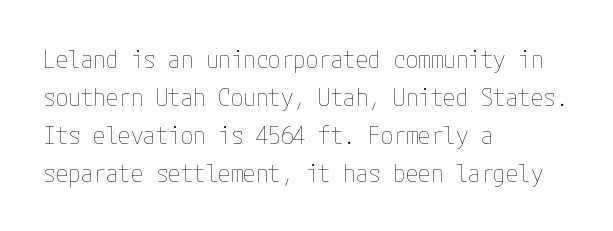
{"italic": "no", "bold": "no", "underline": "no", "align": "left", "line_spacing": "normal", "line_spacing_ratio": 1.52, "letter_spacing": "normal", "letter_spacing_em": 0.0, "glyph_px": 25}
